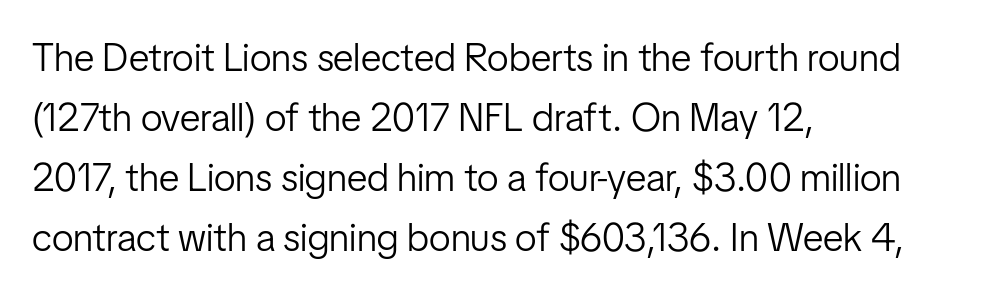
Q: Is the text bold? A: No.
Q: Is the text italic (slanted)? A: No, it is upright.
Q: Is the typeface a serif or a sans-serif typeface? A: Sans-serif.
Q: Is the text underlined? A: No.
Q: How is the paragraph aligned? A: Left-aligned.
Q: Is the spacing between letters normal or unusually wide? A: Normal.
Q: Is the spacing between lines tight, normal or loose? A: Normal.
Q: Width (condensed, normal, or wide)? A: Condensed.
Q: Stroke contrast? A: Low.
Q: x-height? A: Medium.
Q: Monospaced? A: No.
